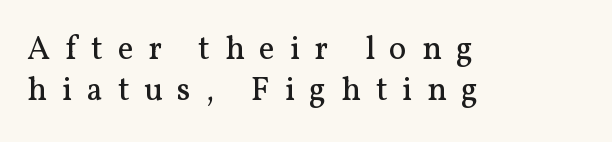
{"serif": "yes", "italic": "no", "bold": "no", "weight": "regular", "width": "normal", "stroke_contrast": "medium", "x_height": "medium", "monospaced": "no", "underline": "no", "align": "left", "line_spacing_ratio": 1.24, "letter_spacing": "wide", "letter_spacing_em": 0.45, "glyph_px": 33}
